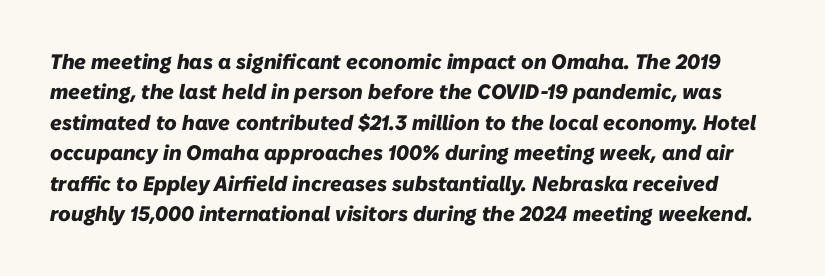
The image shows 21 px bold type, italic (leaning right); set normal line spacing (1.45x), normal letter spacing, not underlined.
